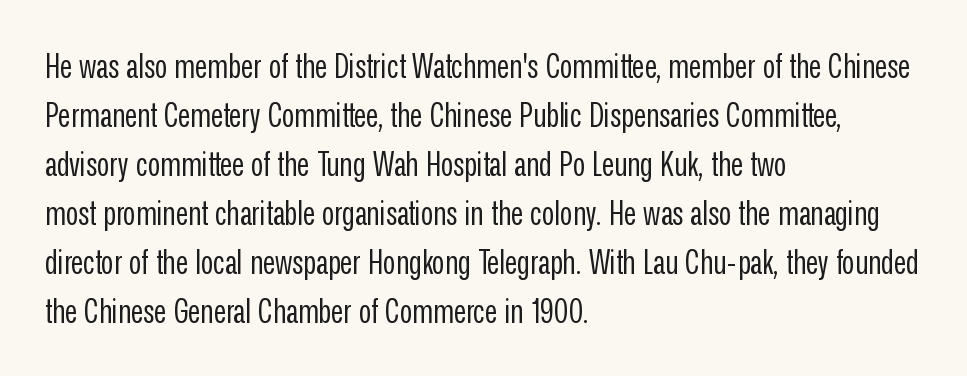
Q: Is the text bold? A: No.
Q: Is the text italic (slanted)? A: No, it is upright.
Q: Is the typeface a serif or a sans-serif typeface? A: Sans-serif.
Q: Is the text underlined? A: No.
Q: How is the paragraph aligned? A: Left-aligned.
Q: Is the spacing between letters normal or unusually wide? A: Normal.
Q: Is the spacing between lines tight, normal or loose? A: Normal.
Q: Width (condensed, normal, or wide)? A: Condensed.
Q: Stroke contrast? A: Low.
Q: x-height? A: Medium.
Q: Monospaced? A: No.
